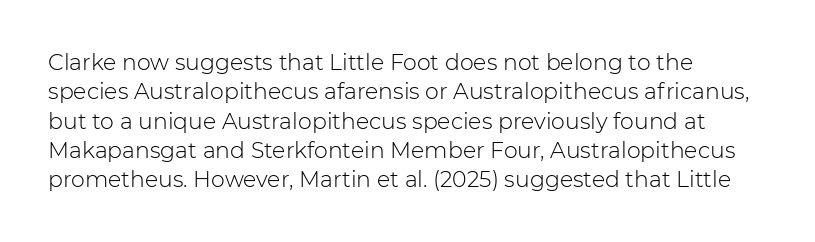
Q: Is the text bold? A: No.
Q: Is the text italic (slanted)? A: No, it is upright.
Q: Is the text underlined? A: No.
Q: How is the paragraph aligned? A: Left-aligned.
Q: Is the spacing between letters normal or unusually wide? A: Normal.
Q: Is the spacing between lines tight, normal or loose? A: Normal.
